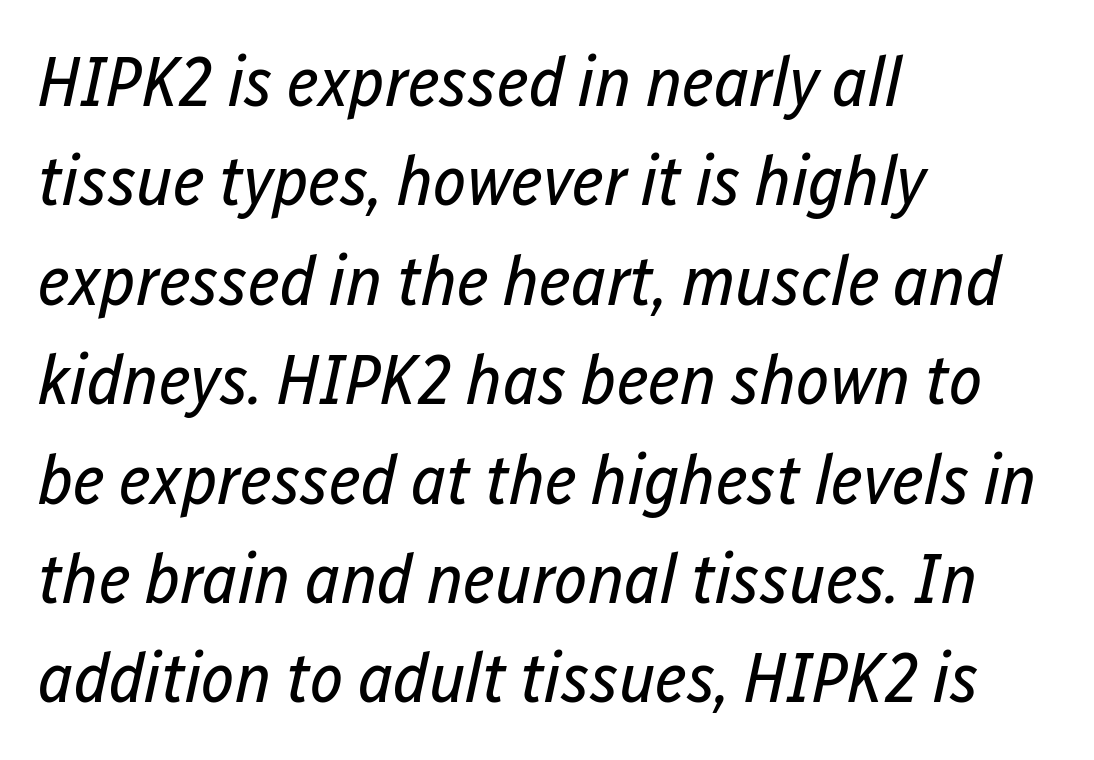
Q: Is the text bold? A: No.
Q: Is the text italic (slanted)? A: Yes, it leans right by about 12 degrees.
Q: Is the text underlined? A: No.
Q: How is the paragraph aligned? A: Left-aligned.
Q: Is the spacing between letters normal or unusually wide? A: Normal.
Q: Is the spacing between lines tight, normal or loose? A: Normal.
Q: Width (condensed, normal, or wide)? A: Condensed.
Q: Stroke contrast? A: Low.
Q: x-height? A: Medium.
Q: Monospaced? A: No.
